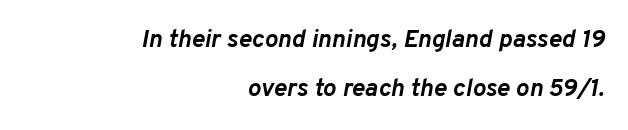
Each word holds together tightly as a unit, with standard inter-letter gaps. Designer's note — italics engaged. The rendering anchors every line to the right-hand side. The glyphs are unaccompanied by any horizontal stroke below them.
